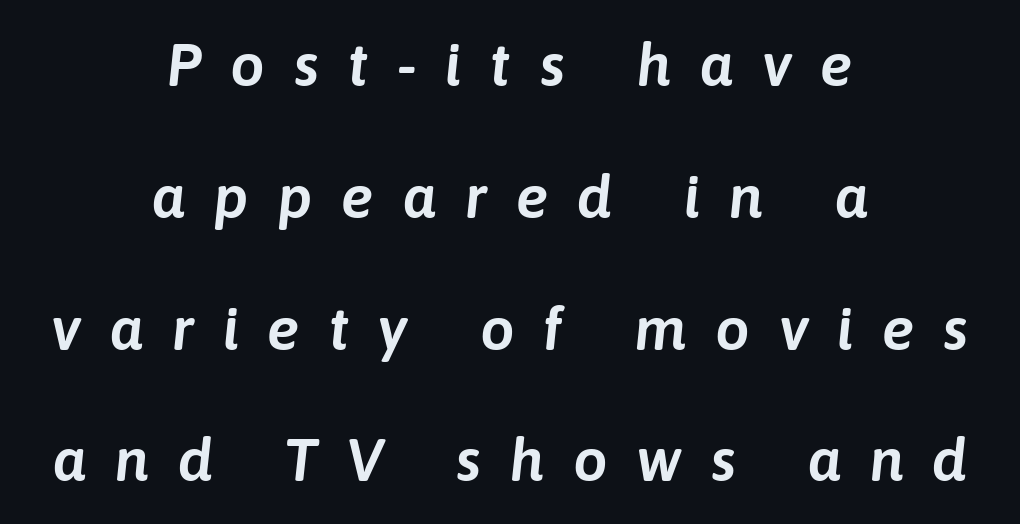
Q: Is the text italic (slanted)? A: Yes, it leans right by about 6 degrees.
Q: Is the text underlined? A: No.
Q: How is the paragraph aligned? A: Centered.
Q: Is the spacing between letters normal or unusually wide? A: Unusually wide.
Q: Is the spacing between lines tight, normal or loose? A: Loose.
Q: Width (condensed, normal, or wide)? A: Normal.
Q: Stroke contrast? A: Low.
Q: x-height? A: Medium.
Q: Monospaced? A: No.
